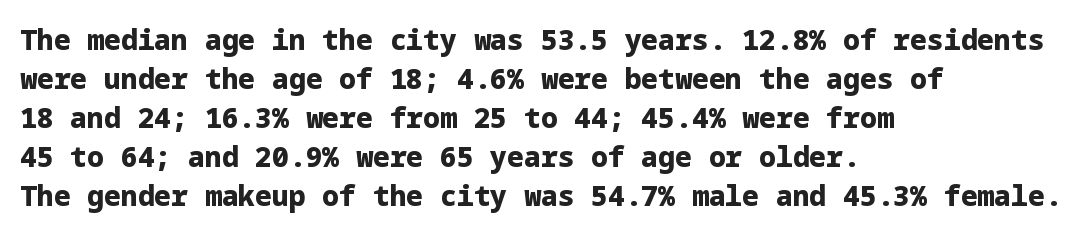
Reading down the column, the eye jumps a familiar distance to each next line. Has an underline been added? It has not. Observe the ordinary spacing: letters are neighbours, not strangers. The passage shown is emphatically bold. One-word summary of the alignment: left.
